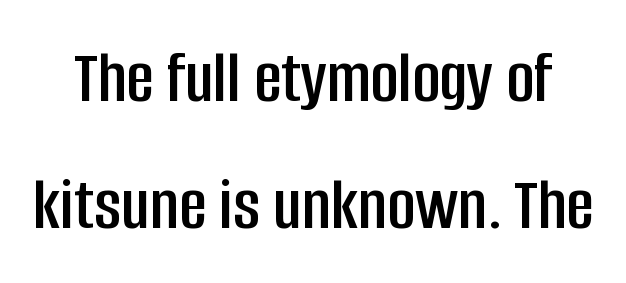
The image shows 76 px condensed sans-serif type, upright; set normal line spacing (1.67x), normal letter spacing, not underlined; low stroke contrast and a large x-height.
